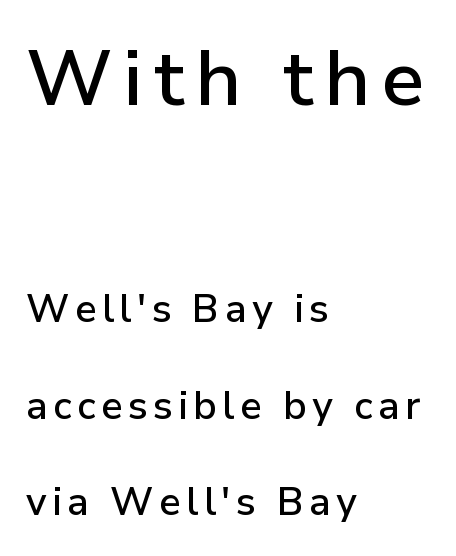
{"serif": "no", "italic": "no", "width": "normal", "stroke_contrast": "low", "x_height": "medium", "monospaced": "no", "underline": "no", "align": "left", "line_spacing": "loose", "line_spacing_ratio": 2.48, "larger_block": "first", "size_ratio": 2.0, "glyph_px": 78}
